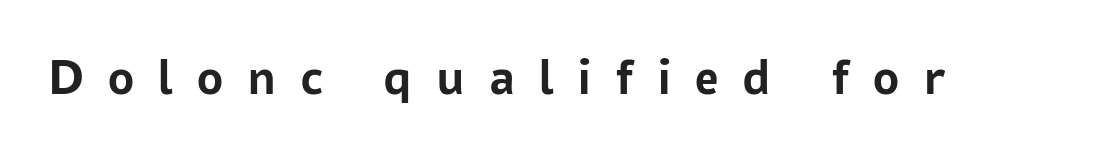
{"serif": "no", "italic": "no", "bold": "yes", "weight": "semibold", "width": "normal", "stroke_contrast": "low", "x_height": "medium", "monospaced": "no", "underline": "no", "letter_spacing": "wide", "letter_spacing_em": 0.46, "glyph_px": 52}
